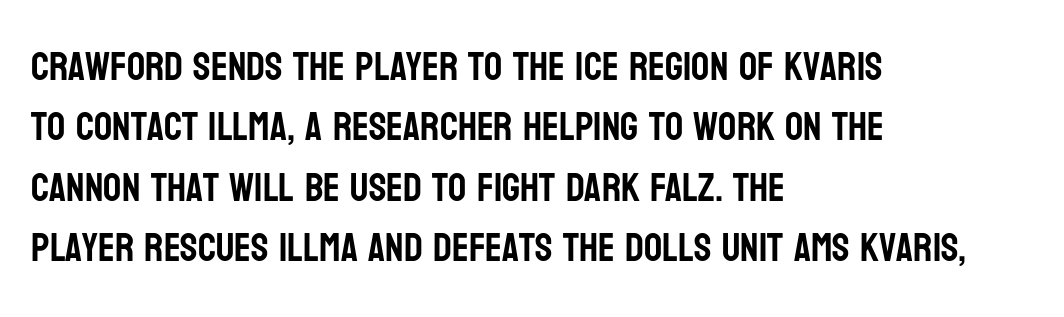
{"serif": "no", "italic": "no", "width": "condensed", "stroke_contrast": "low", "x_height": "large", "monospaced": "no", "underline": "no", "align": "left", "line_spacing": "normal", "line_spacing_ratio": 1.51, "letter_spacing": "normal", "letter_spacing_em": 0.0, "glyph_px": 40}
